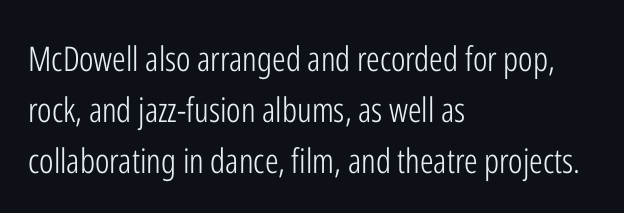
The image shows 34 px light, condensed sans-serif type, upright; set left-aligned, normal line spacing (1.5x), normal letter spacing, not underlined; low stroke contrast and a medium x-height.
